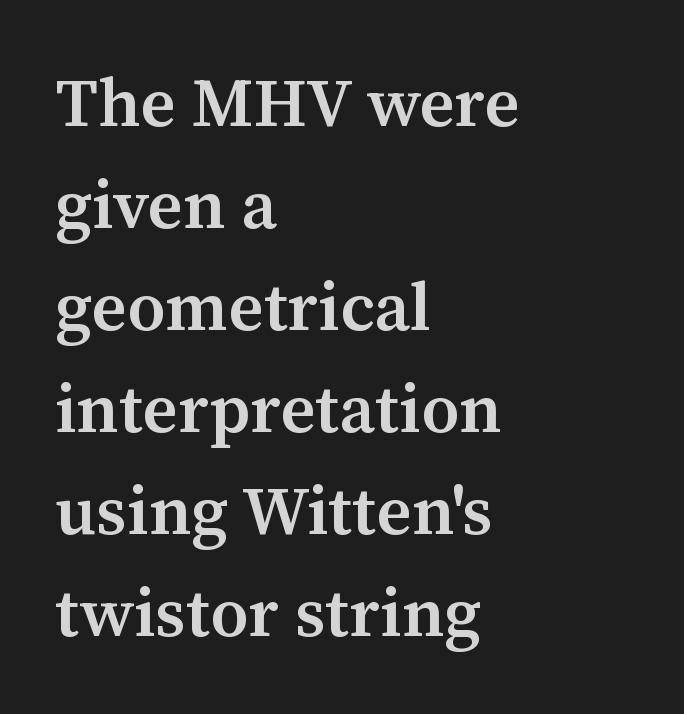
The image shows 68 px semibold serif type, upright; set left-aligned, normal line spacing (1.5x), normal letter spacing, not underlined; medium stroke contrast and a medium x-height.
